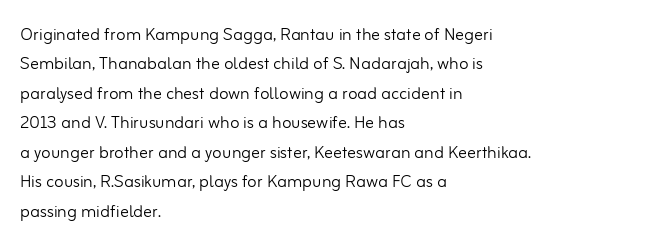
Bare-footed words on every line. Every stem runs plumb, perpendicular to the baseline. The typesetting does not lean heavy: it is not bold. Tracking value appears to be zero — textbook default spacing. The vertical gap from one line to the next is medium.
